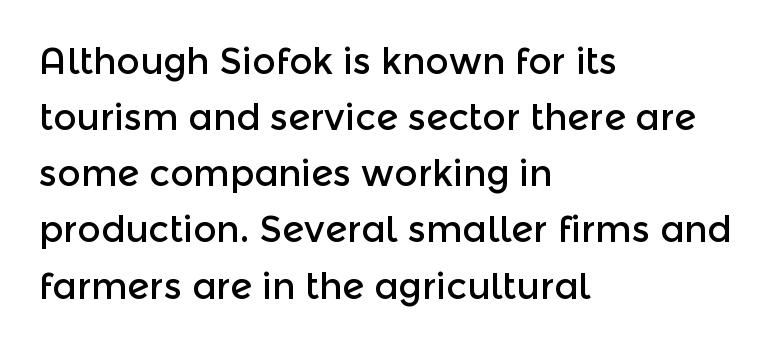
In terms of leading, this rendering sits right in the middle. The space beneath each line is pristine and unruled. The letters carry no serifs — their stems end cleanly without finishing strokes. The paragraph shown leans on its left margin. Designer's note — italics off, roman on.
